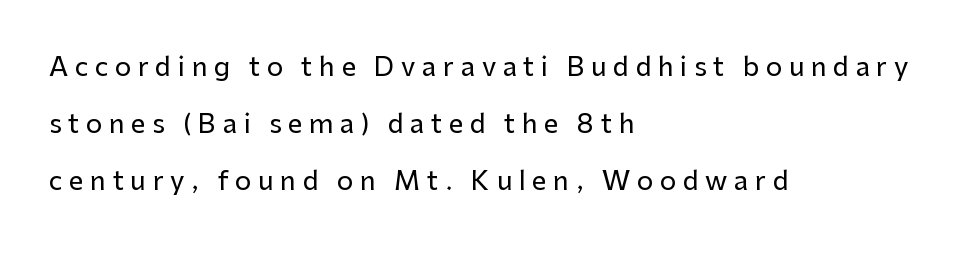
{"italic": "no", "underline": "no", "align": "left", "line_spacing": "loose", "line_spacing_ratio": 2.2, "letter_spacing": "wide", "letter_spacing_em": 0.25, "glyph_px": 26}
